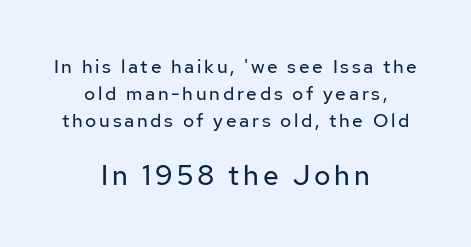
The image shows 28 px regular-weight sans-serif type, upright; set centered, normal line spacing (1.41x), not underlined; the second (bottom) block is 1.47x larger; low stroke contrast and a medium x-height.
